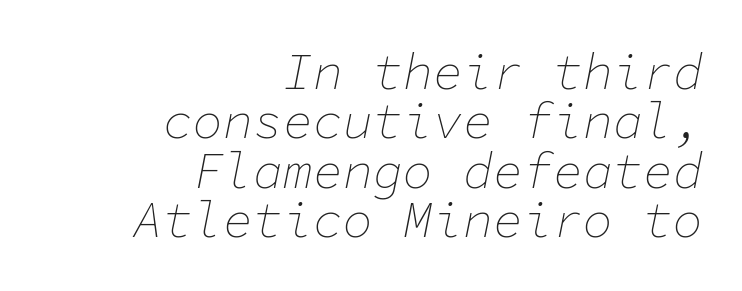
Q: Is the text bold? A: No.
Q: Is the text italic (slanted)? A: Yes, it leans right by about 11 degrees.
Q: Is the text underlined? A: No.
Q: How is the paragraph aligned? A: Right-aligned.
Q: Is the spacing between letters normal or unusually wide? A: Normal.
Q: Is the spacing between lines tight, normal or loose? A: Tight.
Q: Width (condensed, normal, or wide)? A: Normal.
Q: Stroke contrast? A: Low.
Q: x-height? A: Medium.
Q: Monospaced? A: Yes.
